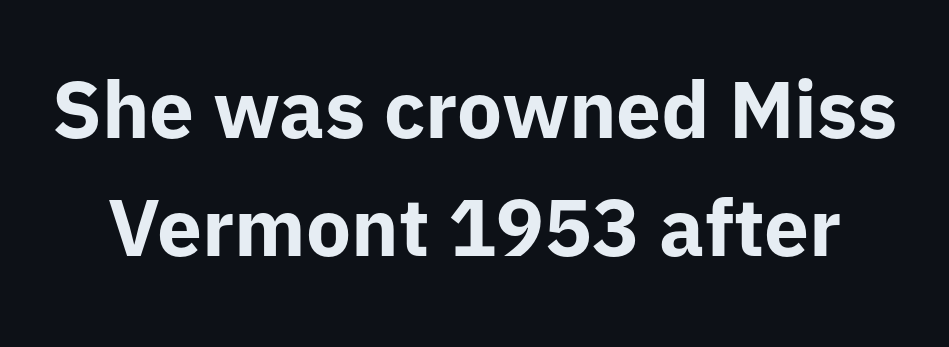
Q: Is the text bold? A: Yes.
Q: Is the text italic (slanted)? A: No, it is upright.
Q: Is the typeface a serif or a sans-serif typeface? A: Sans-serif.
Q: Is the text underlined? A: No.
Q: Is the spacing between letters normal or unusually wide? A: Normal.
Q: Is the spacing between lines tight, normal or loose? A: Normal.
Q: Width (condensed, normal, or wide)? A: Normal.
Q: Stroke contrast? A: Low.
Q: x-height? A: Medium.
Q: Monospaced? A: No.
